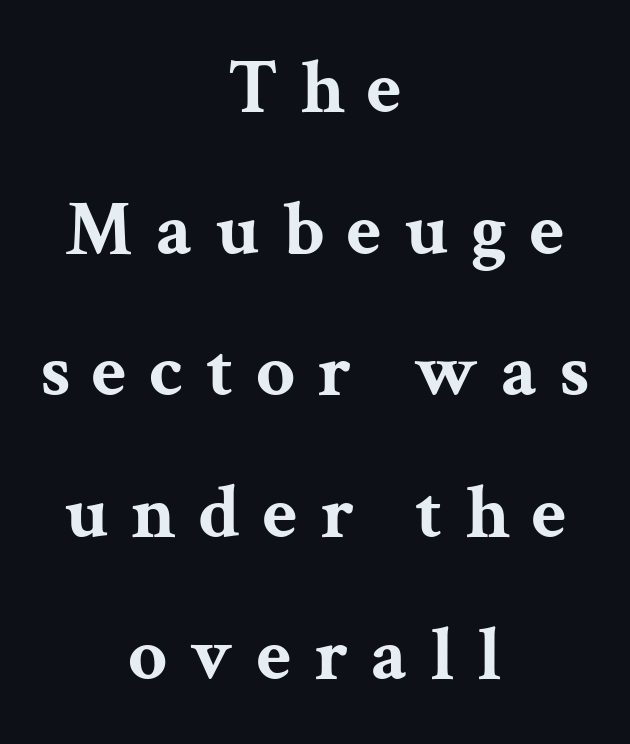
{"serif": "yes", "italic": "no", "bold": "yes", "weight": "bold", "width": "wide", "stroke_contrast": "medium", "x_height": "medium", "monospaced": "no", "underline": "no", "align": "center", "line_spacing_ratio": 1.84, "letter_spacing": "wide", "letter_spacing_em": 0.29, "glyph_px": 77}
